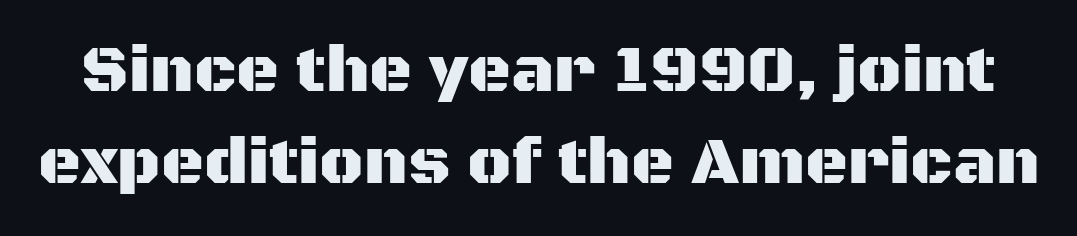
{"serif": "no", "italic": "no", "width": "normal", "stroke_contrast": "medium", "x_height": "large", "monospaced": "no", "underline": "no", "line_spacing": "normal", "line_spacing_ratio": 1.39, "letter_spacing": "normal", "letter_spacing_em": 0.0, "glyph_px": 66}
